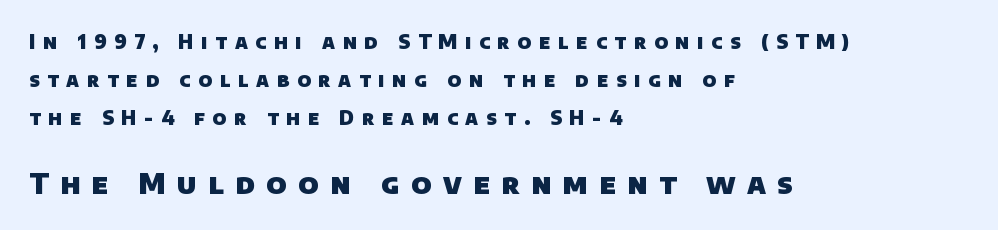
Display-style spreading of the glyphs; the letterfit is very open. The space beneath each line is pristine and unruled. Interline gaps are noticeably wide in this sample. In this sample the second text group is rendered at the bigger scale. Every row of glyphs begins at an identical x-position on the left.
